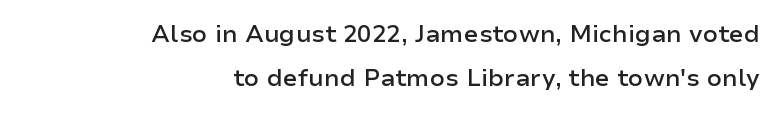
The image shows 24 px text type, upright; set right-aligned, line spacing 1.85x, normal letter spacing, not underlined.
